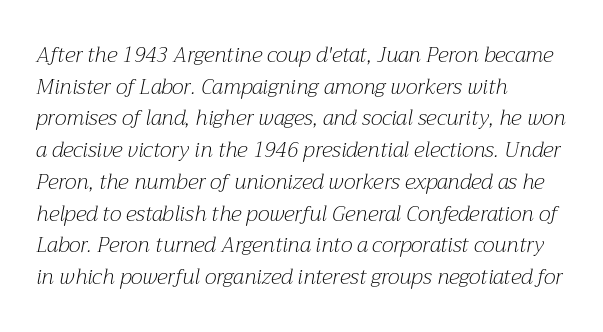
The vertical gap from one line to the next is medium. The space directly below the letters is spotless. The face looks like a standard text weight, possibly lighter. The lines in this sample share a left origin and differ only in where they stop. This sample uses an oblique cut, with every glyph tilted off the vertical. Observe the ordinary spacing: letters are neighbours, not strangers.
